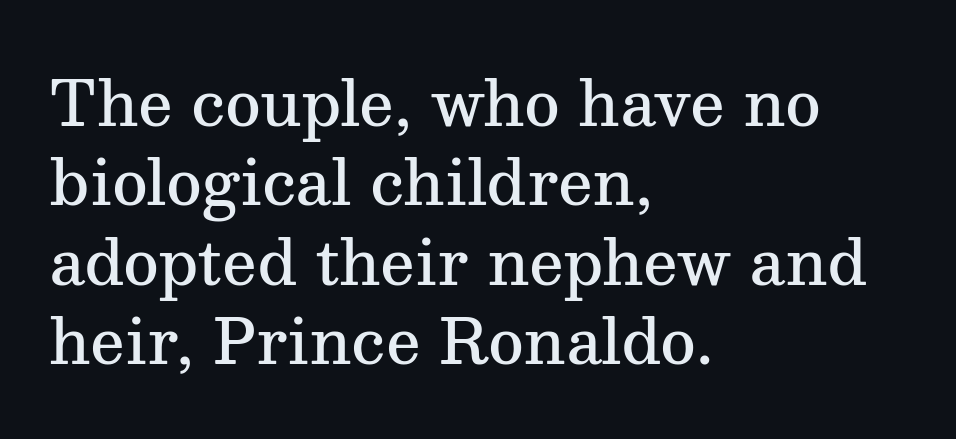
{"serif": "yes", "italic": "no", "bold": "semi", "weight": "semibold", "width": "normal", "stroke_contrast": "medium", "x_height": "medium", "monospaced": "no", "underline": "no", "align": "left", "line_spacing": "normal", "line_spacing_ratio": 1.3, "letter_spacing": "normal", "letter_spacing_em": 0.0, "glyph_px": 61}
